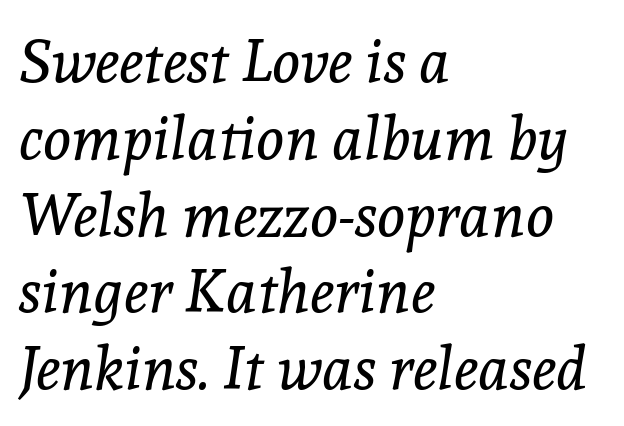
{"serif": "yes", "italic": "yes", "lean": "right", "slant_degrees": 8, "bold": "no", "weight": "regular", "width": "normal", "x_height": "medium", "monospaced": "no", "underline": "no", "align": "left", "line_spacing": "normal", "line_spacing_ratio": 1.28, "letter_spacing": "normal", "letter_spacing_em": 0.0, "glyph_px": 60}
